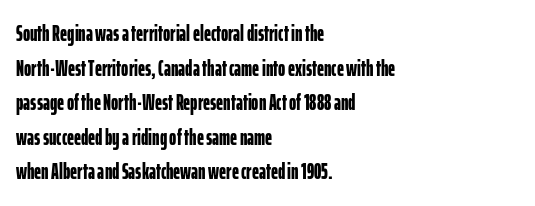
This sample uses an upright cut, with every glyph sitting square on the baseline. Whoever set this chose a conventional vertical rhythm. Students, note that the glyphs here touch the page at normal intervals. Strokes here are thick enough to call this a true bold.
